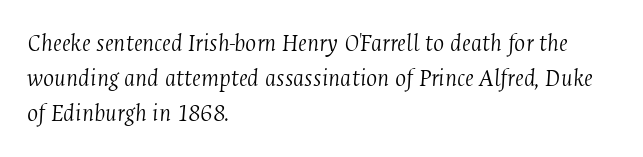
{"italic": "yes", "lean": "right", "slant_degrees": 4, "bold": "no", "underline": "no", "align": "left", "line_spacing": "normal", "line_spacing_ratio": 1.35, "letter_spacing": "normal", "letter_spacing_em": 0.0, "glyph_px": 26}
